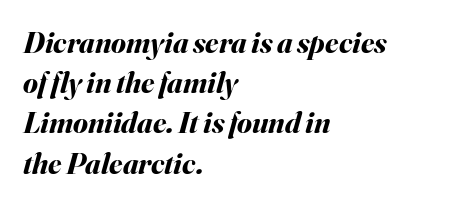
The image shows 30 px bold type, italic (leaning right); set left-aligned, normal line spacing (1.34x), normal letter spacing, not underlined; medium stroke contrast and a small x-height.
